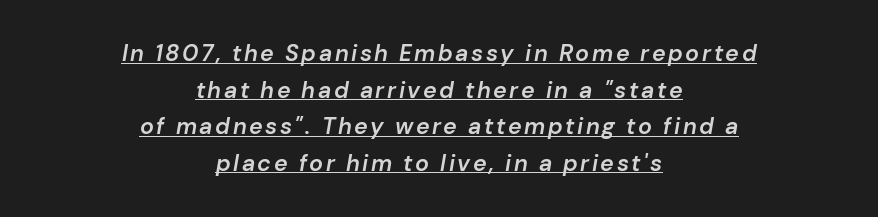
The image shows 23 px text type, italic (leaning right); set centered, normal line spacing (1.59x), underlined.
